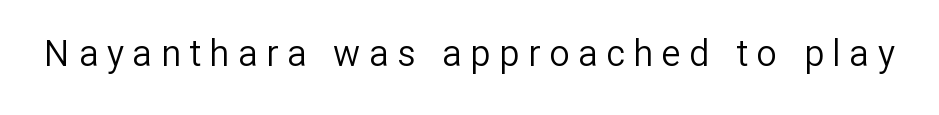
Q: Is the text bold? A: No.
Q: Is the text italic (slanted)? A: No, it is upright.
Q: Is the typeface a serif or a sans-serif typeface? A: Sans-serif.
Q: Is the text underlined? A: No.
Q: Is the spacing between letters normal or unusually wide? A: Unusually wide.
Q: Width (condensed, normal, or wide)? A: Normal.
Q: Stroke contrast? A: Low.
Q: x-height? A: Medium.
Q: Monospaced? A: No.
